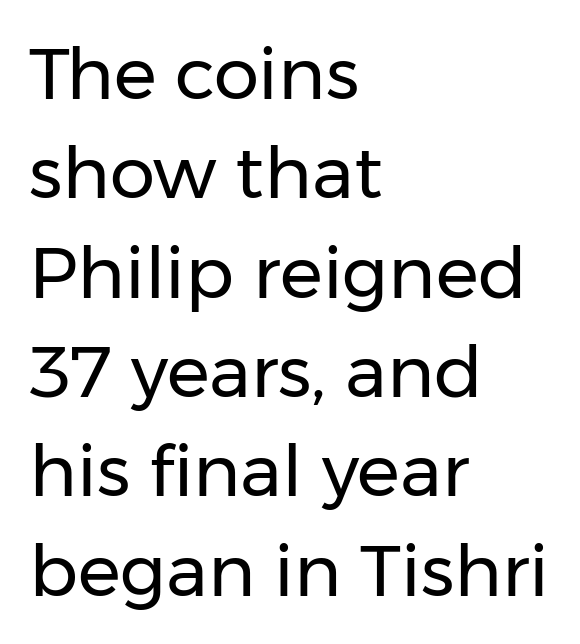
The image shows 72 px regular-weight sans-serif type, upright; set left-aligned, normal line spacing (1.38x), normal letter spacing, not underlined; low stroke contrast and a medium x-height.
